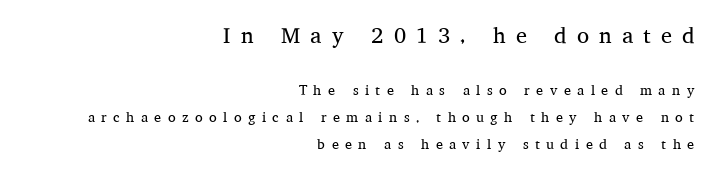
{"italic": "no", "bold": "no", "underline": "no", "align": "right", "line_spacing": "loose", "line_spacing_ratio": 1.92, "letter_spacing": "wide", "letter_spacing_em": 0.46, "larger_block": "first", "size_ratio": 1.57, "glyph_px": 22}
